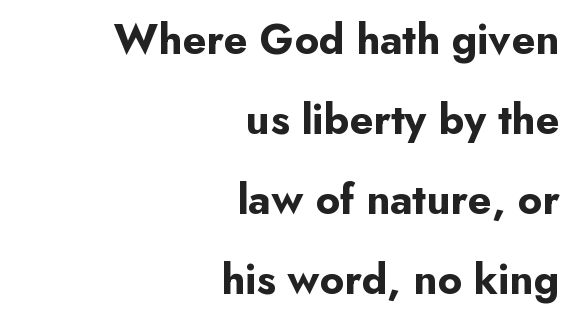
This sample uses plain, unmodified letter spacing. Typographic density is high because the face is bold. A typesetter would mark this as roman, not italic. Short and long lines alike share a common ending point at right.
